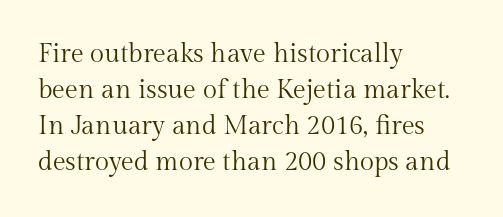
Q: Is the text bold? A: No.
Q: Is the text italic (slanted)? A: No, it is upright.
Q: Is the text underlined? A: No.
Q: How is the paragraph aligned? A: Left-aligned.
Q: Is the spacing between letters normal or unusually wide? A: Normal.
Q: Is the spacing between lines tight, normal or loose? A: Normal.
